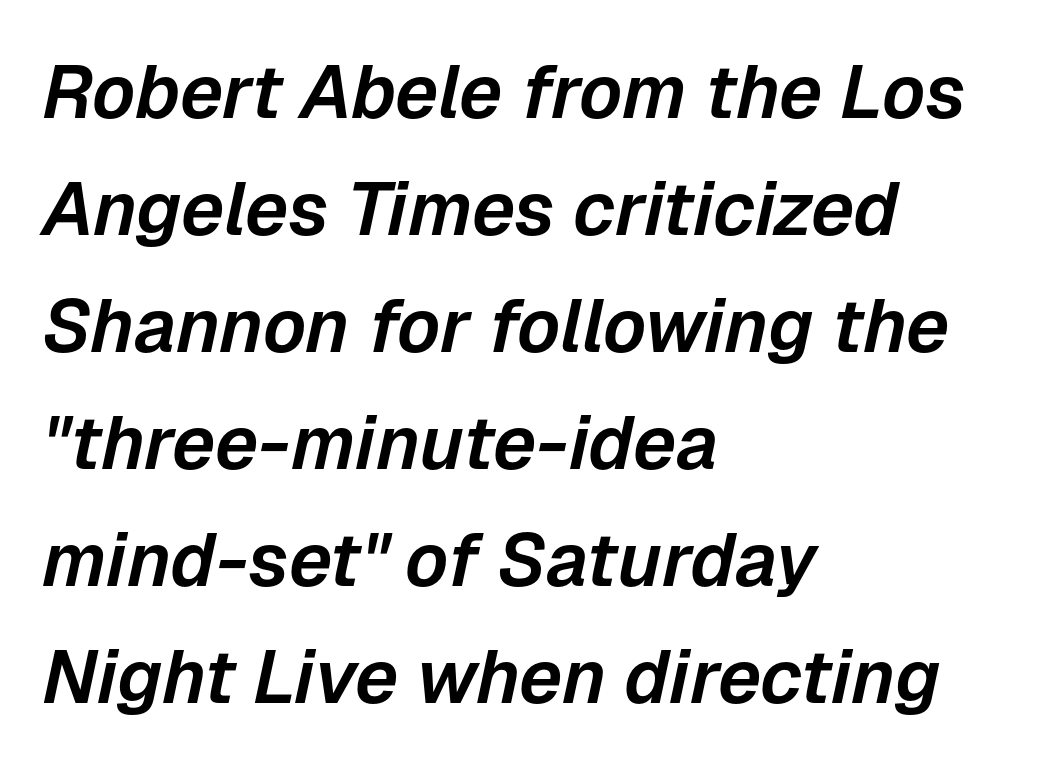
The image shows 75 px text type, italic (leaning right); set left-aligned, normal line spacing (1.56x), normal letter spacing, not underlined; low stroke contrast and a medium x-height.
